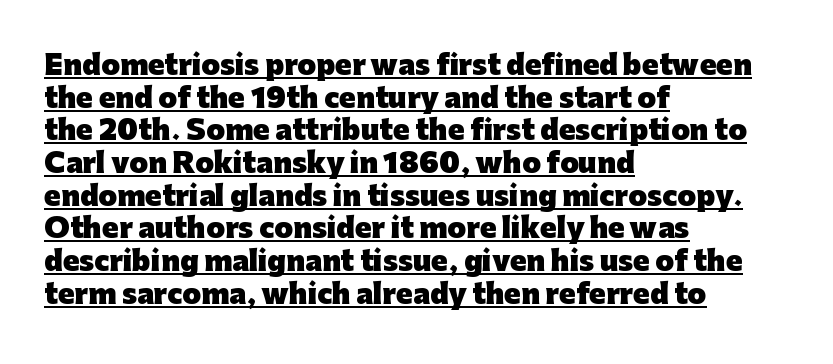
{"italic": "no", "bold": "yes", "underline": "yes", "align": "left", "line_spacing_ratio": 1.21, "letter_spacing": "normal", "letter_spacing_em": 0.0, "glyph_px": 27}
